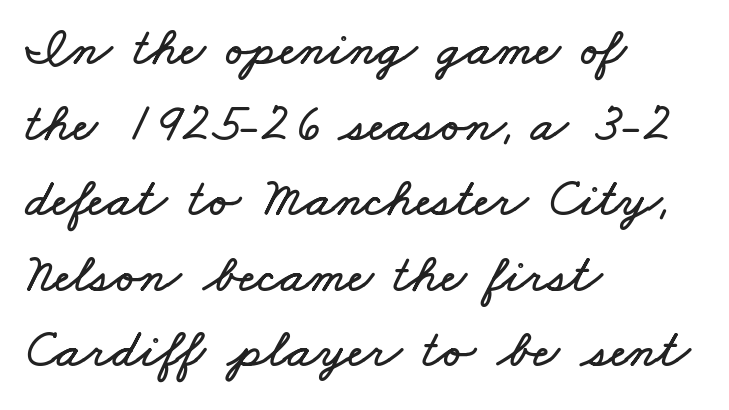
Q: Is the text underlined? A: No.
Q: How is the paragraph aligned? A: Left-aligned.
Q: Is the spacing between letters normal or unusually wide? A: Normal.
Q: Is the spacing between lines tight, normal or loose? A: Normal.
Q: Width (condensed, normal, or wide)? A: Wide.
Q: Stroke contrast? A: Low.
Q: x-height? A: Small.
Q: Monospaced? A: No.
